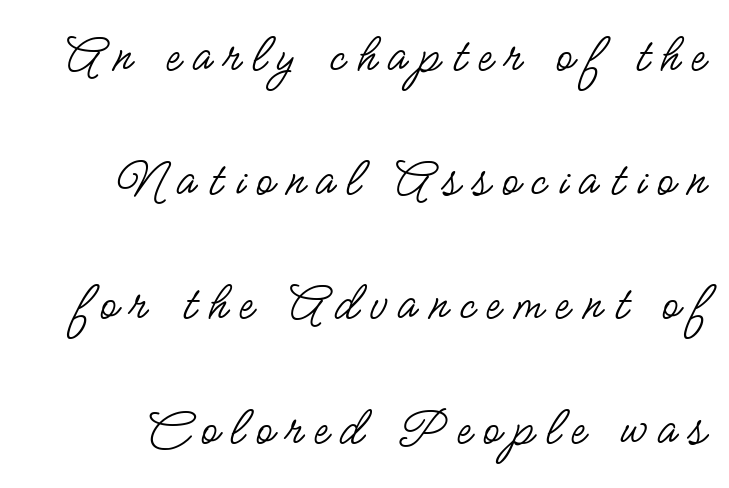
The image shows 54 px regular-weight, condensed sans-serif type; set loose line spacing (2.3x), unusually wide letter spacing (+0.22 em), not underlined; low stroke contrast and a small x-height.
